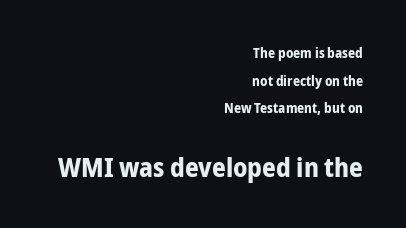
Q: Is the text bold? A: Yes.
Q: Is the text italic (slanted)? A: No, it is upright.
Q: Is the text underlined? A: No.
Q: How is the paragraph aligned? A: Right-aligned.
Q: Is the spacing between letters normal or unusually wide? A: Normal.
Q: Is the spacing between lines tight, normal or loose? A: Loose.
Q: Which block of text is set in a larger size, the first (top) or the second (bottom)? A: The second (bottom) one.
